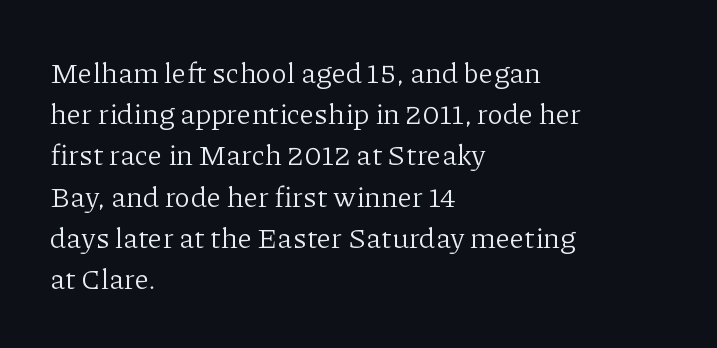
{"serif": "yes", "italic": "no", "bold": "no", "weight": "light", "width": "normal", "stroke_contrast": "low", "x_height": "medium", "monospaced": "no", "underline": "no", "align": "left", "line_spacing": "normal", "line_spacing_ratio": 1.42, "letter_spacing": "normal", "letter_spacing_em": 0.0, "glyph_px": 29}
